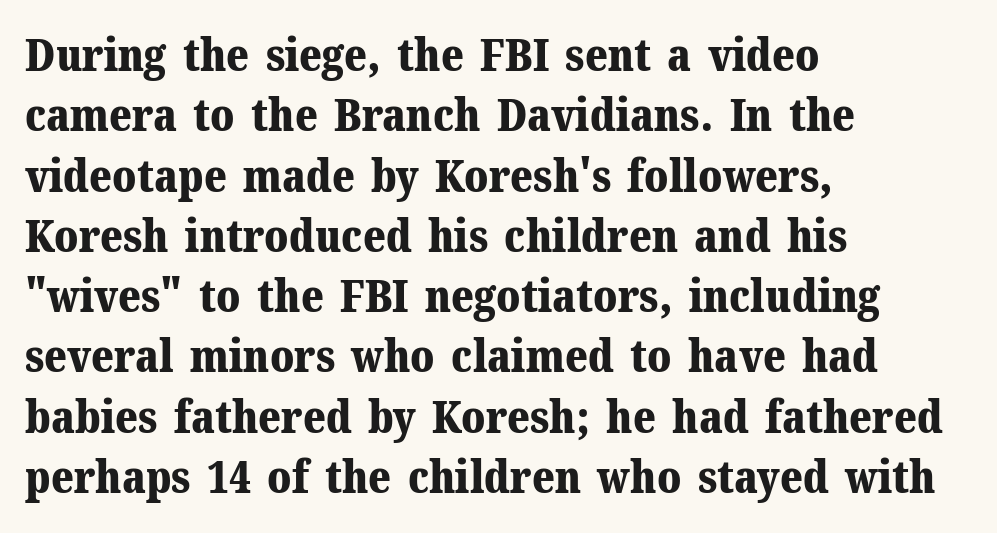
Q: Is the text bold? A: Yes.
Q: Is the text italic (slanted)? A: No, it is upright.
Q: Is the typeface a serif or a sans-serif typeface? A: Serif.
Q: Is the text underlined? A: No.
Q: How is the paragraph aligned? A: Left-aligned.
Q: Is the spacing between letters normal or unusually wide? A: Normal.
Q: Is the spacing between lines tight, normal or loose? A: Normal.
Q: Width (condensed, normal, or wide)? A: Normal.
Q: Stroke contrast? A: Medium.
Q: x-height? A: Medium.
Q: Monospaced? A: No.
